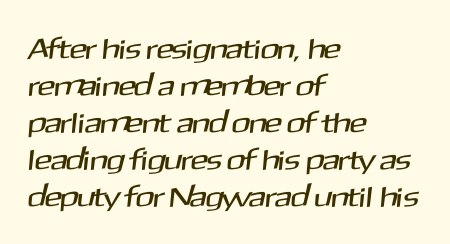
{"serif": "no", "width": "normal", "stroke_contrast": "medium", "x_height": "medium", "monospaced": "no", "underline": "no", "align": "left", "line_spacing": "normal", "line_spacing_ratio": 1.28, "letter_spacing": "normal", "letter_spacing_em": 0.0, "glyph_px": 29}
